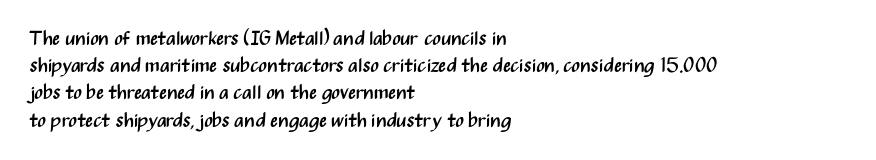
Q: Is the text bold? A: No.
Q: Is the text italic (slanted)? A: No, it is upright.
Q: Is the text underlined? A: No.
Q: How is the paragraph aligned? A: Left-aligned.
Q: Is the spacing between letters normal or unusually wide? A: Normal.
Q: Is the spacing between lines tight, normal or loose? A: Normal.
